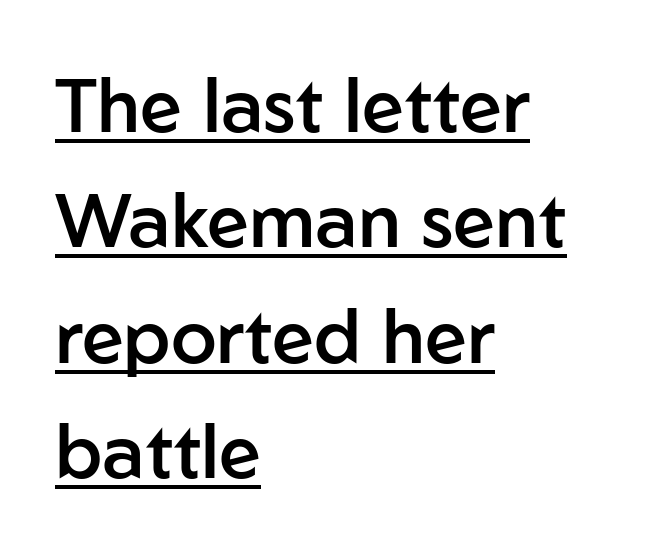
Beneath each row of characters lies a ruled line. The rendering keeps characters at their native spacing. The passage shown is typed in a proportional face where columns would drift. Upright lettering throughout. To sum up the face: it is a sans, with no serifs. Each glyph is drawn with semibold strokes, heavier than normal yet not fully bold.
